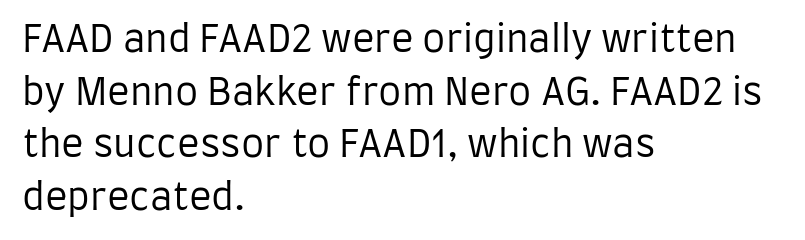
{"serif": "no", "italic": "no", "bold": "no", "weight": "regular", "width": "condensed", "stroke_contrast": "low", "x_height": "large", "monospaced": "no", "underline": "no", "align": "left", "line_spacing": "normal", "line_spacing_ratio": 1.42, "letter_spacing": "normal", "letter_spacing_em": 0.0, "glyph_px": 37}
